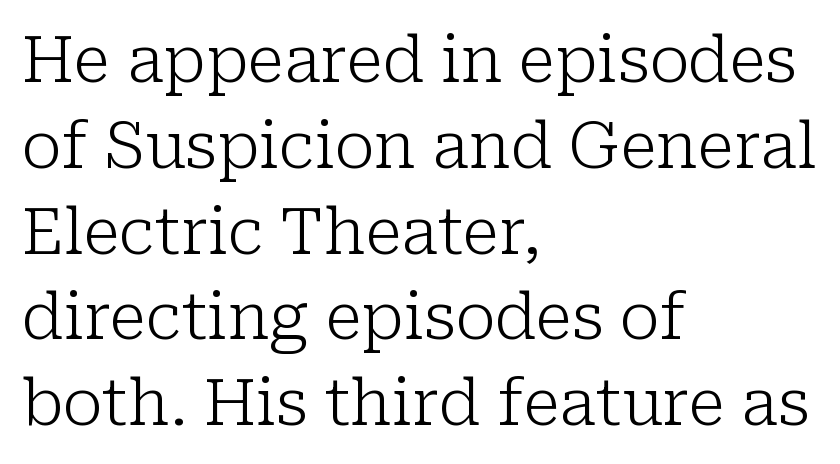
The image shows 64 px light serif type, upright; set left-aligned, normal line spacing (1.34x), normal letter spacing, not underlined; low stroke contrast and a medium x-height.
